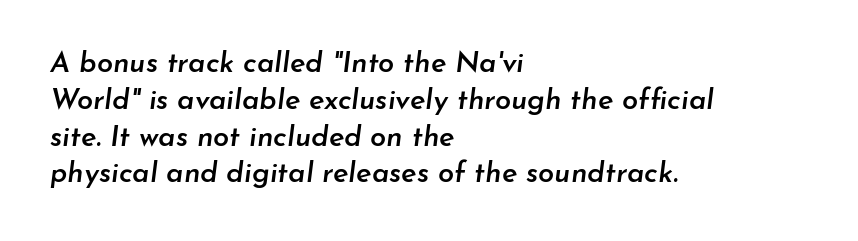
{"italic": "yes", "lean": "right", "slant_degrees": 7, "bold": "semi", "weight": "semibold", "width": "normal", "stroke_contrast": "low", "x_height": "small", "monospaced": "no", "underline": "no", "align": "left", "line_spacing": "normal", "line_spacing_ratio": 1.27, "letter_spacing": "normal", "letter_spacing_em": 0.0, "glyph_px": 29}
